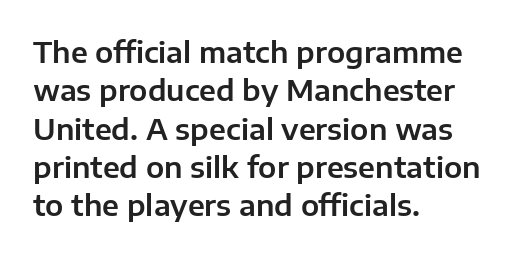
Baseline-to-baseline distance is the conventional proportion of letter height. This sample is left-justified, so line endings fall wherever the words run out. The face used here is proportionally spaced, like ordinary book or web type. Has an underline been added? It has not. In terms of letterform style, serifs are entirely absent. Style check: upright.
